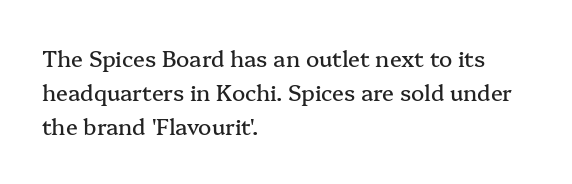
Students, observe: this is what conventionally led text looks like. This sample uses an upright cut, with every glyph sitting square on the baseline. A clean baseline with only descenders dipping below it. Each word holds together tightly as a unit, with standard inter-letter gaps.
